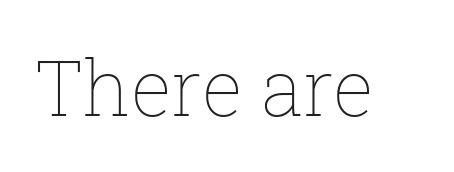
Q: Is the text bold? A: No.
Q: Is the text italic (slanted)? A: No, it is upright.
Q: Is the text underlined? A: No.
Q: Is the spacing between letters normal or unusually wide? A: Normal.
Q: Width (condensed, normal, or wide)? A: Normal.
Q: Stroke contrast? A: Low.
Q: x-height? A: Medium.
Q: Monospaced? A: No.
